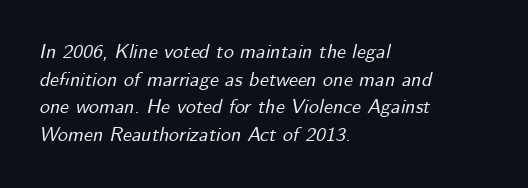
Q: Is the text italic (slanted)? A: Yes, it leans right by about 12 degrees.
Q: Is the text underlined? A: No.
Q: How is the paragraph aligned? A: Left-aligned.
Q: Is the spacing between letters normal or unusually wide? A: Normal.
Q: Is the spacing between lines tight, normal or loose? A: Normal.
